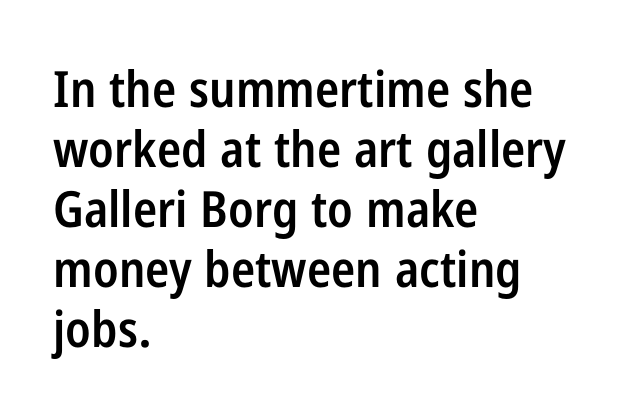
Tracking value appears to be zero — textbook default spacing. A bare baseline throughout the passage. The rendering uses a semibold face; strokes are thickened but not to full bold. The passage shown is typeset with a sans-serif family. Is this a fixed-width face? No — the glyphs have proportional, varying widths.
